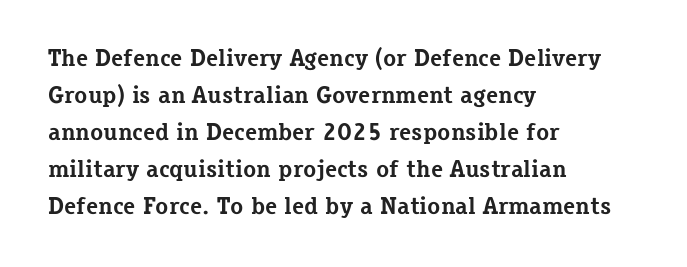
{"italic": "no", "bold": "yes", "underline": "no", "align": "left", "line_spacing": "normal", "line_spacing_ratio": 1.54, "letter_spacing": "normal", "letter_spacing_em": 0.0, "glyph_px": 24}
